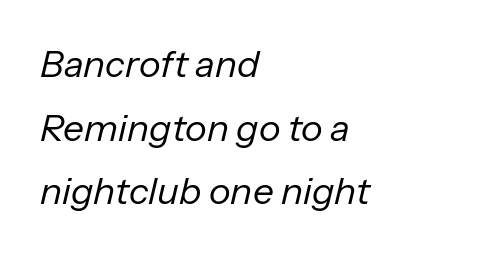
Q: Is the text bold? A: No.
Q: Is the text italic (slanted)? A: Yes, it leans right by about 13 degrees.
Q: Is the text underlined? A: No.
Q: How is the paragraph aligned? A: Left-aligned.
Q: Is the spacing between letters normal or unusually wide? A: Normal.
Q: Width (condensed, normal, or wide)? A: Normal.
Q: Stroke contrast? A: Low.
Q: x-height? A: Medium.
Q: Monospaced? A: No.
